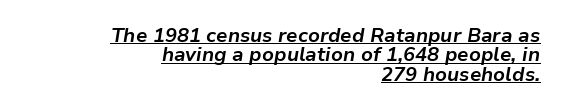
{"italic": "yes", "lean": "right", "slant_degrees": 9, "bold": "yes", "underline": "yes", "align": "right", "line_spacing": "tight", "line_spacing_ratio": 0.97, "letter_spacing": "normal", "letter_spacing_em": 0.0, "glyph_px": 20}
